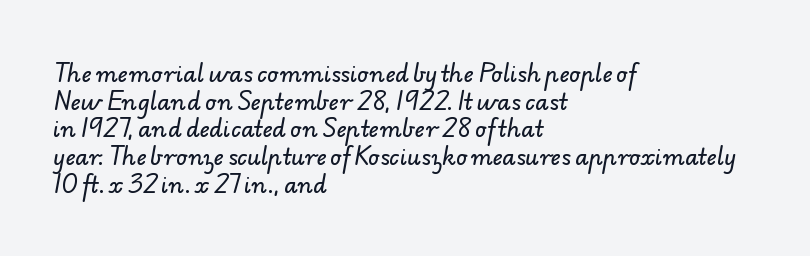
The image shows 22 px text type; set left-aligned, normal line spacing (1.26x), normal letter spacing, not underlined.
